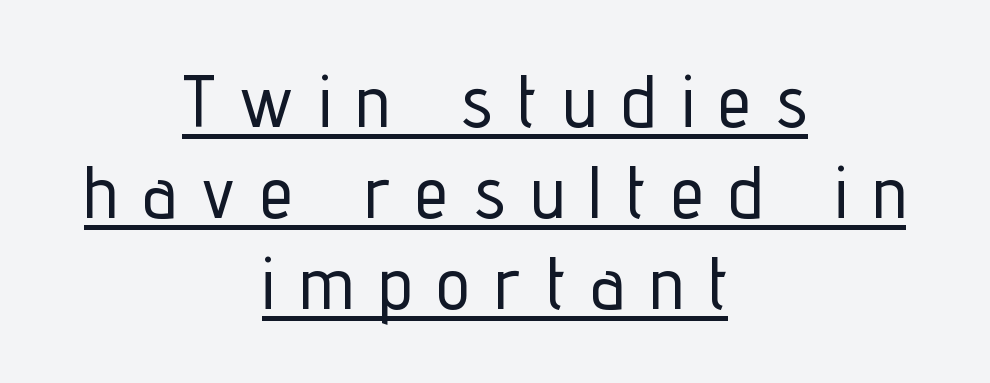
The image shows 74 px condensed sans-serif type, upright; set centered, line spacing 1.23x, unusually wide letter spacing (+0.35 em), underlined; low stroke contrast and a medium x-height.
